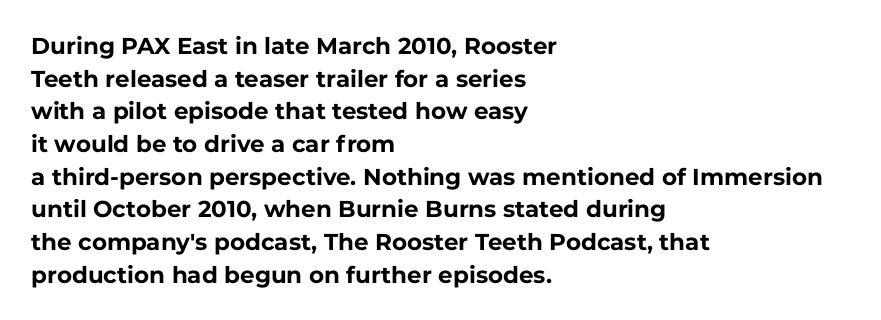
Q: Is the text bold? A: Yes.
Q: Is the text italic (slanted)? A: No, it is upright.
Q: Is the text underlined? A: No.
Q: How is the paragraph aligned? A: Left-aligned.
Q: Is the spacing between letters normal or unusually wide? A: Normal.
Q: Is the spacing between lines tight, normal or loose? A: Normal.
